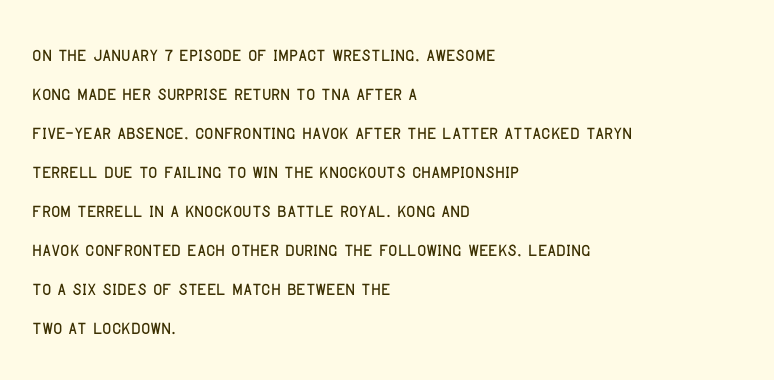
The image shows 25 px text type, upright; set left-aligned, normal line spacing (1.56x), normal letter spacing, not underlined.
